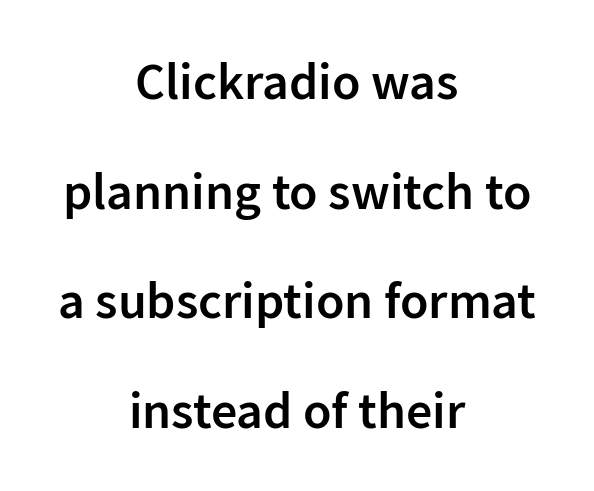
The image shows 52 px semibold sans-serif type, upright; set centered, loose line spacing (2.11x), normal letter spacing, not underlined; low stroke contrast and a medium x-height.
